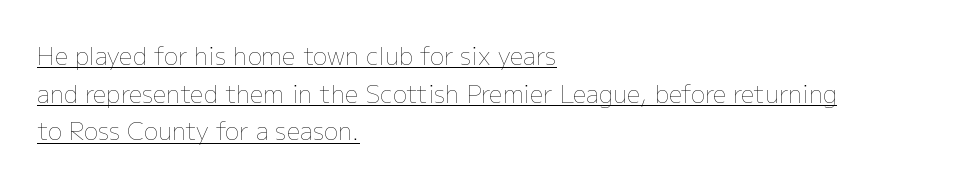
Q: Is the text bold? A: No.
Q: Is the text italic (slanted)? A: No, it is upright.
Q: Is the text underlined? A: Yes.
Q: How is the paragraph aligned? A: Left-aligned.
Q: Is the spacing between letters normal or unusually wide? A: Normal.
Q: Is the spacing between lines tight, normal or loose? A: Normal.
